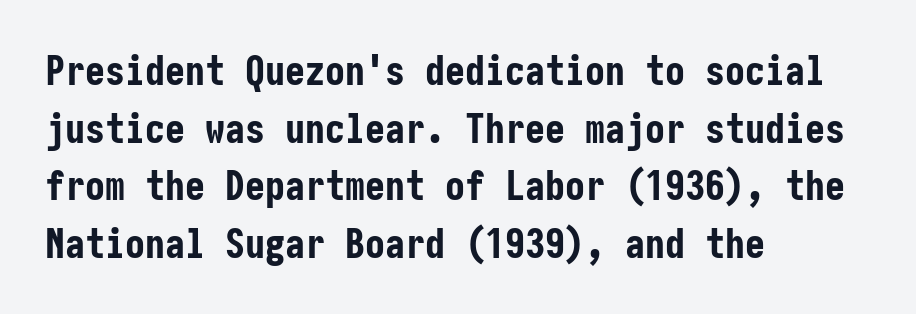
Interline gaps are of average width in this sample. The lines in this sample share a left origin and differ only in where they stop. Grotesque or geometric, the face here clearly has no serifs. Just letters on the line, the space beneath them empty.
